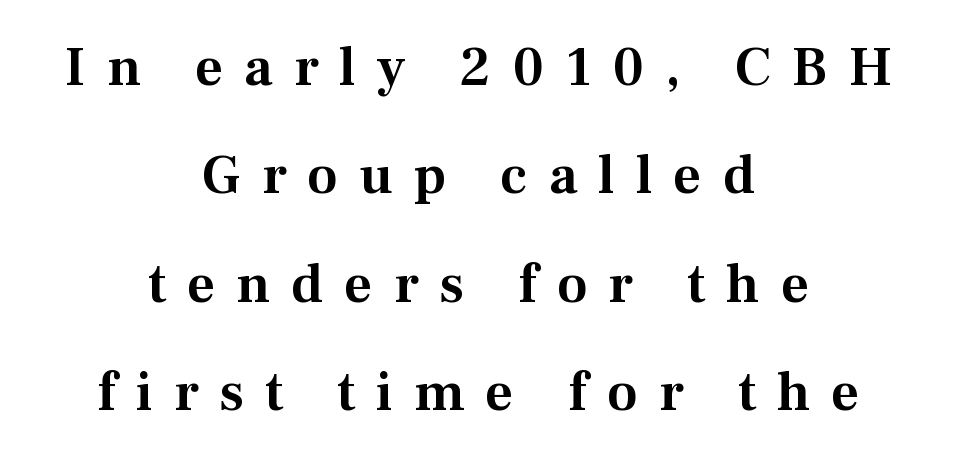
The image shows 55 px serif type, upright; set centered, loose line spacing (1.97x), unusually wide letter spacing (+0.38 em), not underlined; medium stroke contrast and a medium x-height.
